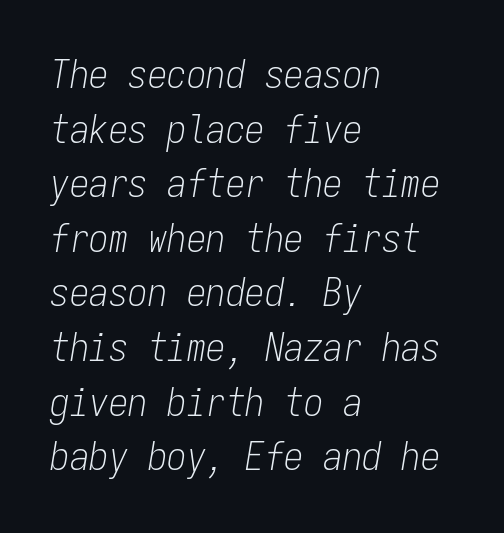
{"italic": "yes", "lean": "right", "slant_degrees": 9, "bold": "no", "weight": "light", "width": "condensed", "stroke_contrast": "low", "x_height": "medium", "monospaced": "yes", "underline": "no", "align": "left", "line_spacing": "normal", "line_spacing_ratio": 1.4, "letter_spacing": "normal", "letter_spacing_em": 0.0, "glyph_px": 39}
